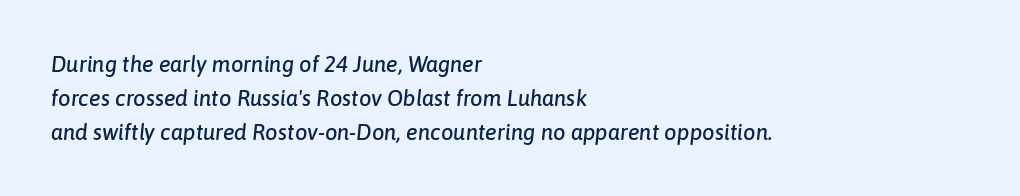
If you measured baseline to baseline, you'd find a middling distance. There is no visible air inserted between adjacent glyphs. The letters are slanted; this is an italic face. The compositor pushed each line to the left boundary.
